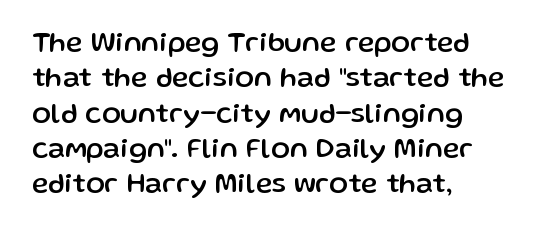
{"serif": "no", "italic": "no", "width": "normal", "stroke_contrast": "low", "x_height": "medium", "monospaced": "no", "underline": "no", "align": "left", "line_spacing": "normal", "line_spacing_ratio": 1.26, "letter_spacing": "normal", "letter_spacing_em": 0.0, "glyph_px": 28}
